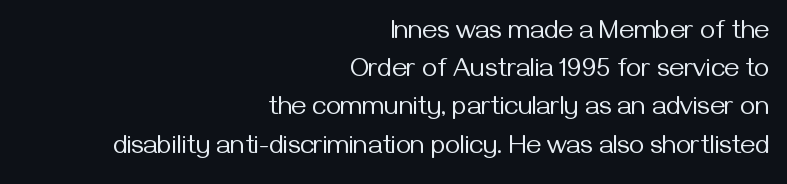
The image shows 26 px text type, upright; set right-aligned, normal line spacing (1.47x), normal letter spacing, not underlined.
